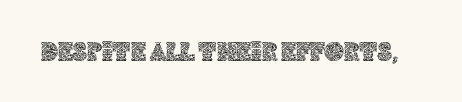
Q: Is the text italic (slanted)? A: No, it is upright.
Q: Is the text underlined? A: No.
Q: Is the spacing between letters normal or unusually wide? A: Normal.
